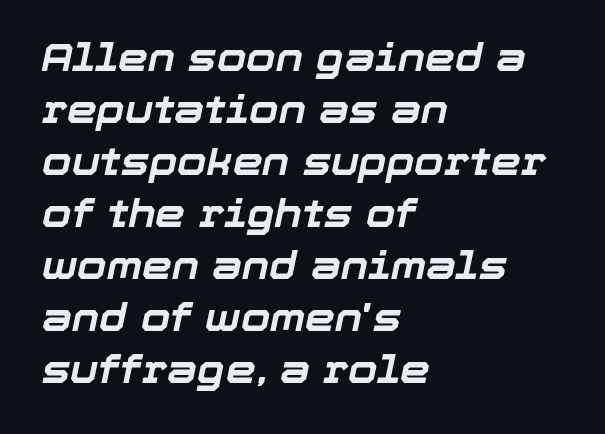
Q: Is the text bold? A: Yes.
Q: Is the text italic (slanted)? A: Yes, it leans right by about 12 degrees.
Q: Is the text underlined? A: No.
Q: How is the paragraph aligned? A: Left-aligned.
Q: Is the spacing between letters normal or unusually wide? A: Normal.
Q: Is the spacing between lines tight, normal or loose? A: Normal.
Q: Width (condensed, normal, or wide)? A: Normal.
Q: Stroke contrast? A: Low.
Q: x-height? A: Medium.
Q: Monospaced? A: No.
